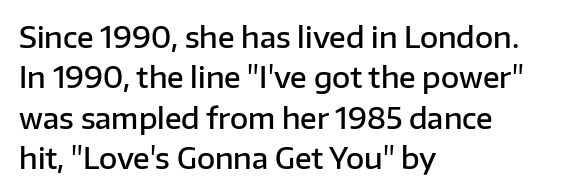
The image shows 28 px semibold sans-serif type, upright; set left-aligned, normal line spacing (1.44x), normal letter spacing, not underlined; low stroke contrast and a medium x-height.
